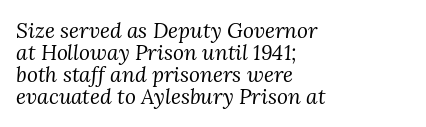
Q: Is the text bold? A: No.
Q: Is the text italic (slanted)? A: Yes, it leans right by about 3 degrees.
Q: Is the text underlined? A: No.
Q: How is the paragraph aligned? A: Left-aligned.
Q: Is the spacing between letters normal or unusually wide? A: Normal.
Q: Is the spacing between lines tight, normal or loose? A: Tight.
